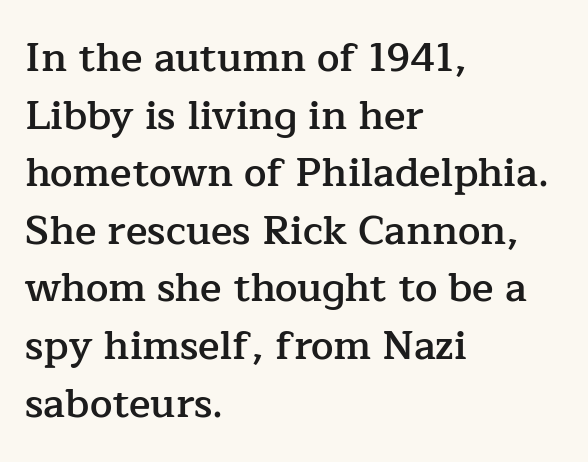
Q: Is the text bold? A: Semi-bold.
Q: Is the text italic (slanted)? A: No, it is upright.
Q: Is the typeface a serif or a sans-serif typeface? A: Serif.
Q: Is the text underlined? A: No.
Q: How is the paragraph aligned? A: Left-aligned.
Q: Is the spacing between letters normal or unusually wide? A: Normal.
Q: Is the spacing between lines tight, normal or loose? A: Normal.
Q: Width (condensed, normal, or wide)? A: Normal.
Q: Stroke contrast? A: Low.
Q: x-height? A: Medium.
Q: Monospaced? A: No.
